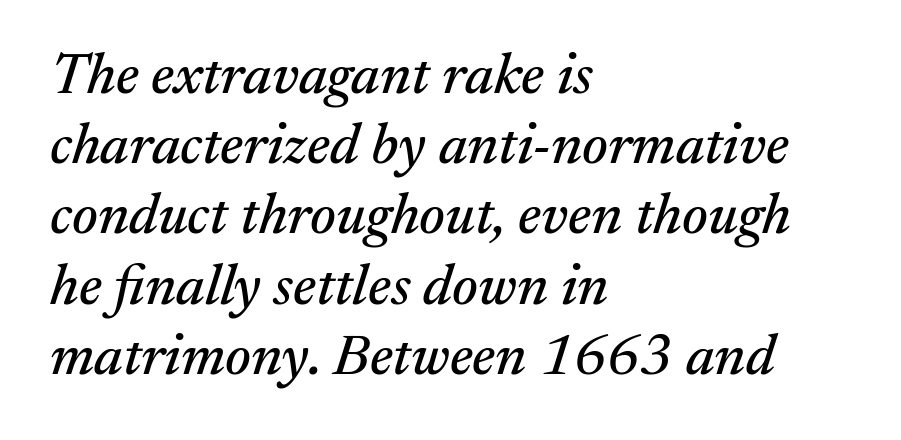
Clear beneath every line of the passage. What stands out about the letter spacing? Nothing — it is the standard amount. Would a proofreader flag this as italicized? Yes. Notice how the passage keeps a crisp vertical edge on the left only. This sample uses a serif face.
